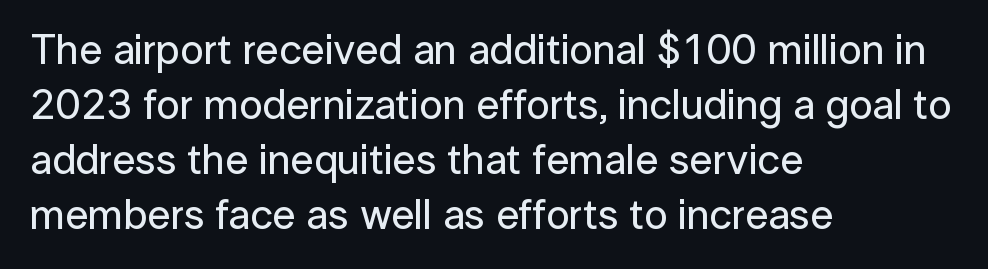
The image shows 42 px sans-serif type, upright; set left-aligned, normal line spacing (1.31x), normal letter spacing, not underlined; low stroke contrast and a medium x-height.
